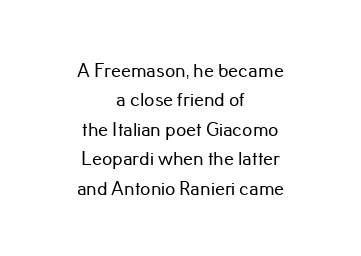
Q: Is the text italic (slanted)? A: No, it is upright.
Q: Is the text underlined? A: No.
Q: How is the paragraph aligned? A: Centered.
Q: Is the spacing between letters normal or unusually wide? A: Normal.
Q: Is the spacing between lines tight, normal or loose? A: Normal.
